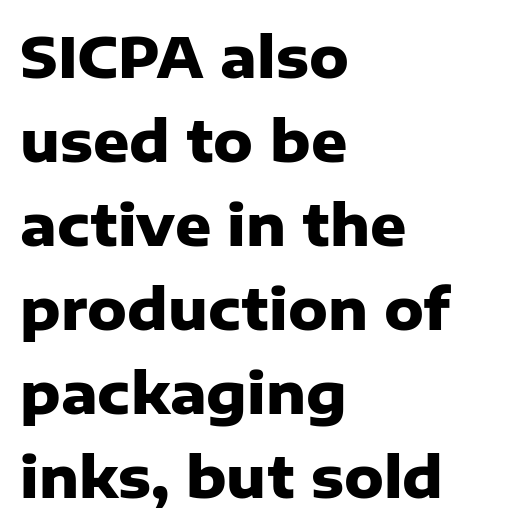
The font's upright variant was chosen for this text. Examine the stroke ends and you'll find no serifs. The rag falls on the right side of this text block. Interline gaps are of average width in this sample.
